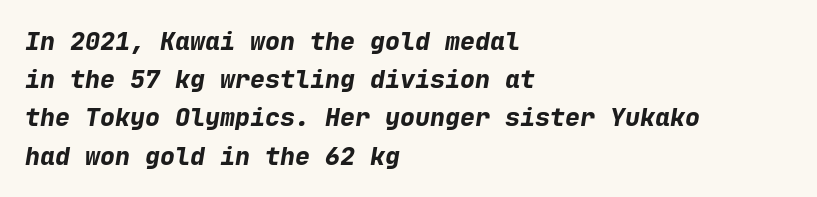
{"italic": "yes", "lean": "right", "slant_degrees": 9, "bold": "yes", "underline": "no", "align": "left", "line_spacing": "normal", "line_spacing_ratio": 1.53, "letter_spacing": "normal", "letter_spacing_em": 0.0, "glyph_px": 25}
